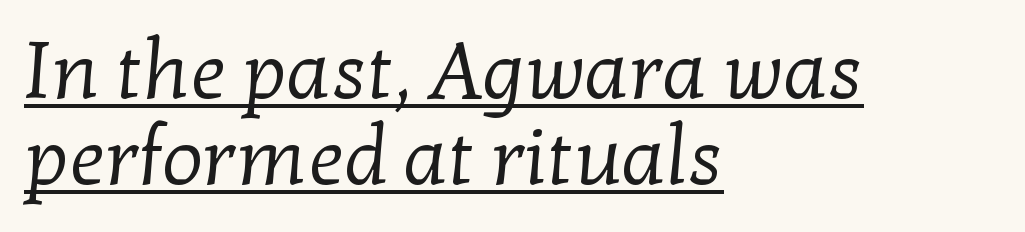
Q: Is the text bold? A: No.
Q: Is the typeface a serif or a sans-serif typeface? A: Serif.
Q: Is the text underlined? A: Yes.
Q: How is the paragraph aligned? A: Left-aligned.
Q: Is the spacing between letters normal or unusually wide? A: Normal.
Q: Is the spacing between lines tight, normal or loose? A: Tight.
Q: Width (condensed, normal, or wide)? A: Normal.
Q: Stroke contrast? A: Low.
Q: x-height? A: Medium.
Q: Monospaced? A: No.
